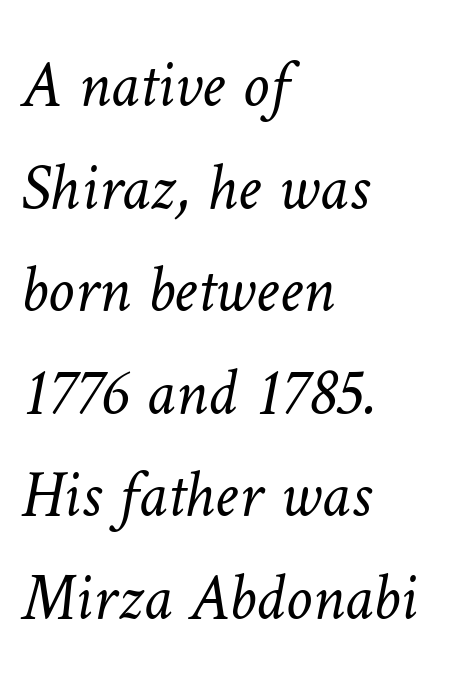
{"bold": "no", "weight": "light", "width": "normal", "stroke_contrast": "low", "x_height": "medium", "monospaced": "no", "underline": "no", "align": "left", "line_spacing": "normal", "line_spacing_ratio": 1.53, "letter_spacing": "normal", "letter_spacing_em": 0.0, "glyph_px": 67}
